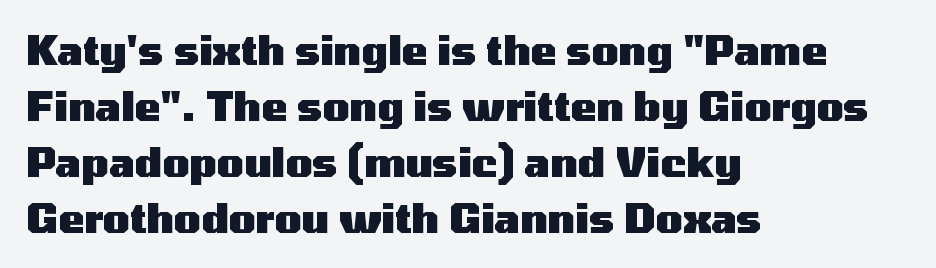
{"serif": "no", "italic": "no", "bold": "yes", "weight": "heavy", "width": "wide", "stroke_contrast": "medium", "x_height": "medium", "monospaced": "no", "underline": "no", "align": "left", "line_spacing": "normal", "line_spacing_ratio": 1.44, "letter_spacing": "normal", "letter_spacing_em": 0.0, "glyph_px": 39}
